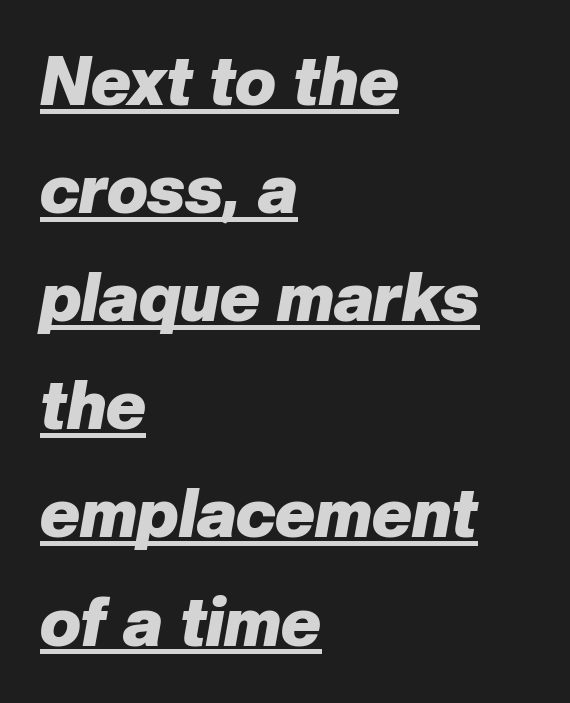
Q: Is the text bold? A: Yes.
Q: Is the text italic (slanted)? A: Yes, it leans right by about 10 degrees.
Q: Is the text underlined? A: Yes.
Q: How is the paragraph aligned? A: Left-aligned.
Q: Is the spacing between letters normal or unusually wide? A: Normal.
Q: Is the spacing between lines tight, normal or loose? A: Normal.
Q: Width (condensed, normal, or wide)? A: Normal.
Q: Stroke contrast? A: Low.
Q: x-height? A: Medium.
Q: Monospaced? A: No.
